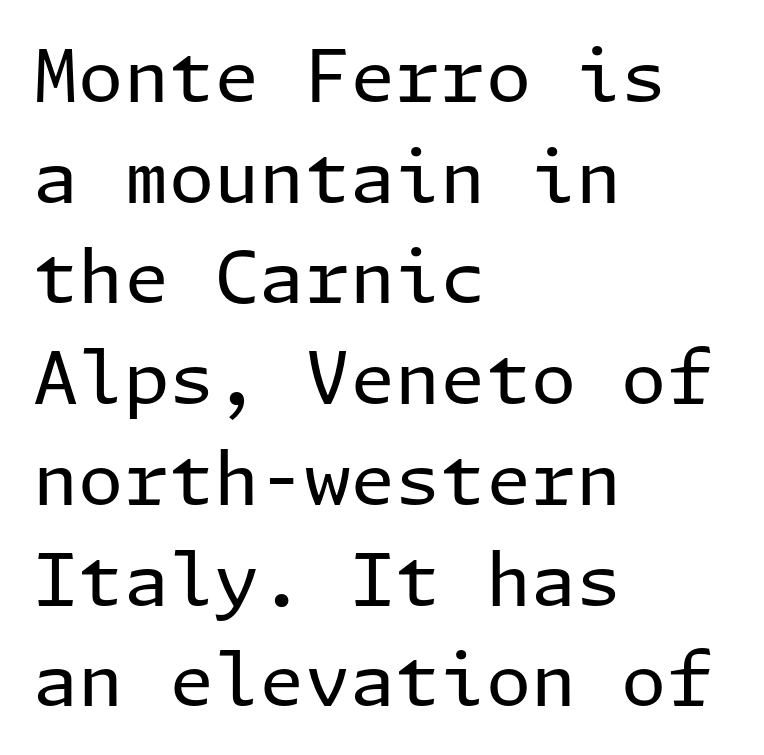
Q: Is the text bold? A: No.
Q: Is the text italic (slanted)? A: No, it is upright.
Q: Is the typeface a serif or a sans-serif typeface? A: Sans-serif.
Q: Is the text underlined? A: No.
Q: How is the paragraph aligned? A: Left-aligned.
Q: Is the spacing between letters normal or unusually wide? A: Normal.
Q: Is the spacing between lines tight, normal or loose? A: Normal.
Q: Width (condensed, normal, or wide)? A: Normal.
Q: Stroke contrast? A: Low.
Q: x-height? A: Medium.
